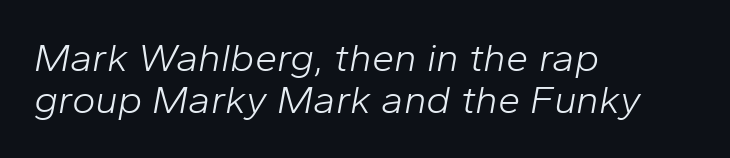
Q: Is the text bold? A: No.
Q: Is the text italic (slanted)? A: Yes, it leans right by about 10 degrees.
Q: Is the text underlined? A: No.
Q: How is the paragraph aligned? A: Left-aligned.
Q: Is the spacing between letters normal or unusually wide? A: Normal.
Q: Is the spacing between lines tight, normal or loose? A: Tight.
Q: Width (condensed, normal, or wide)? A: Normal.
Q: Stroke contrast? A: Low.
Q: x-height? A: Medium.
Q: Monospaced? A: No.
